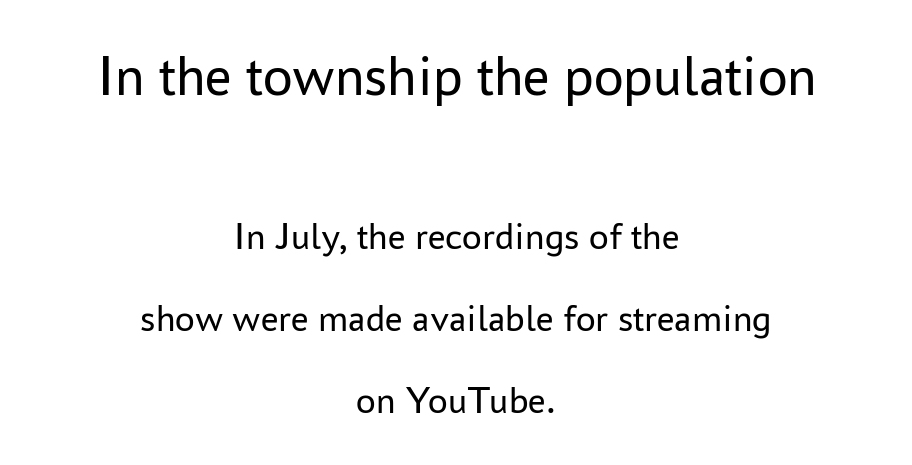
Q: Is the text bold? A: No.
Q: Is the text italic (slanted)? A: No, it is upright.
Q: Is the typeface a serif or a sans-serif typeface? A: Sans-serif.
Q: Is the text underlined? A: No.
Q: How is the paragraph aligned? A: Centered.
Q: Is the spacing between letters normal or unusually wide? A: Normal.
Q: Is the spacing between lines tight, normal or loose? A: Loose.
Q: Which block of text is set in a larger size, the first (top) or the second (bottom)? A: The first (top) one.
Q: Width (condensed, normal, or wide)? A: Normal.
Q: Stroke contrast? A: Low.
Q: x-height? A: Medium.
Q: Monospaced? A: No.
